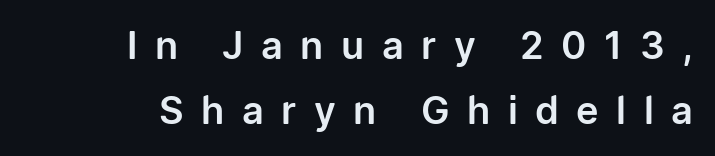
Q: Is the text italic (slanted)? A: No, it is upright.
Q: Is the typeface a serif or a sans-serif typeface? A: Sans-serif.
Q: Is the text underlined? A: No.
Q: How is the paragraph aligned? A: Right-aligned.
Q: Is the spacing between letters normal or unusually wide? A: Unusually wide.
Q: Width (condensed, normal, or wide)? A: Normal.
Q: Stroke contrast? A: Low.
Q: x-height? A: Medium.
Q: Monospaced? A: No.
